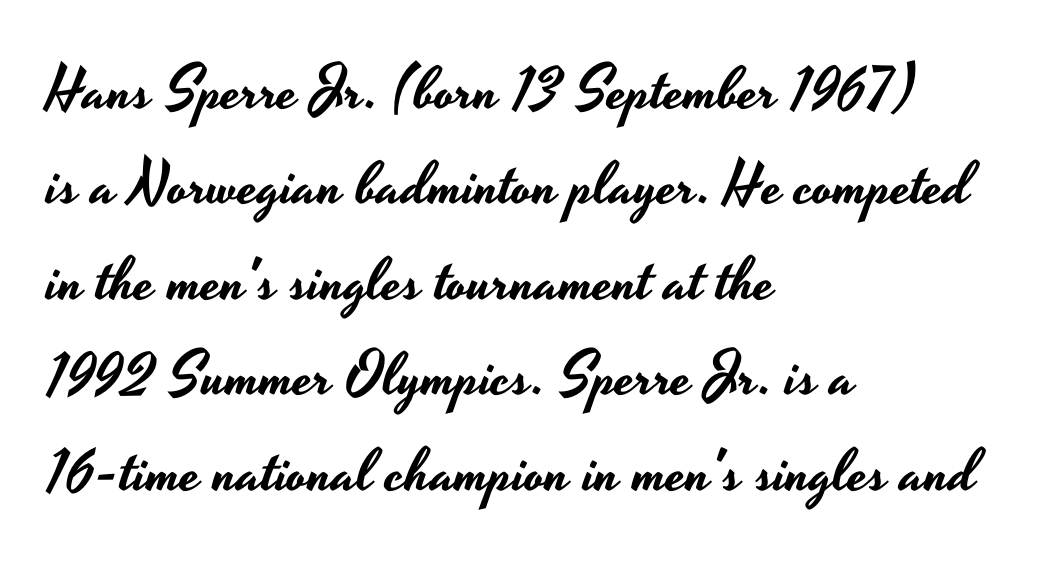
The image shows 60 px wide sans-serif type; set left-aligned, normal line spacing (1.59x), normal letter spacing, not underlined; low stroke contrast and a small x-height.
